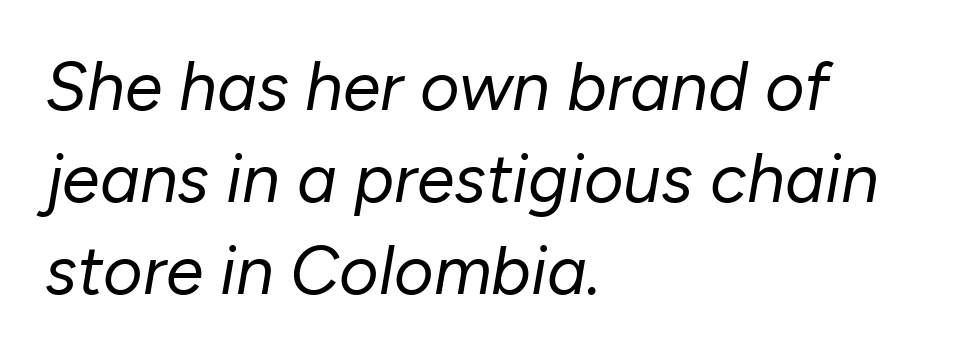
The image shows 68 px regular-weight type, italic (leaning right); set left-aligned, normal line spacing (1.35x), normal letter spacing, not underlined; low stroke contrast and a medium x-height.
